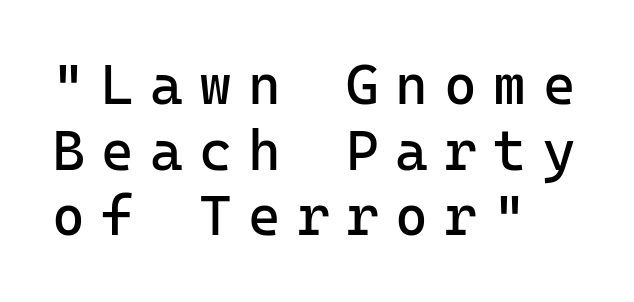
The image shows 56 px regular-weight sans-serif type, upright, monospaced; set left-aligned, line spacing 1.17x, unusually wide letter spacing (+0.29 em), not underlined; low stroke contrast and a medium x-height.
